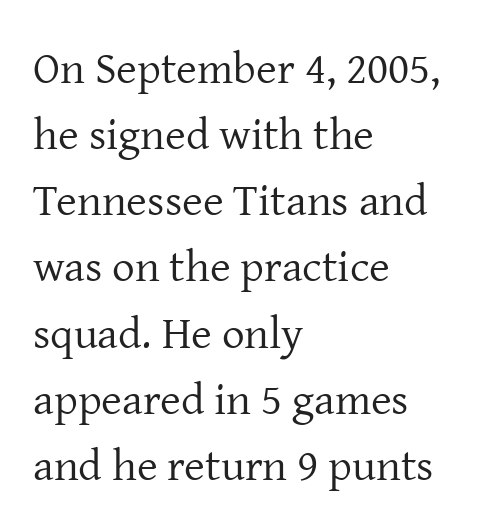
Q: Is the text bold? A: No.
Q: Is the text italic (slanted)? A: No, it is upright.
Q: Is the typeface a serif or a sans-serif typeface? A: Serif.
Q: Is the text underlined? A: No.
Q: How is the paragraph aligned? A: Left-aligned.
Q: Is the spacing between letters normal or unusually wide? A: Normal.
Q: Is the spacing between lines tight, normal or loose? A: Normal.
Q: Width (condensed, normal, or wide)? A: Normal.
Q: Stroke contrast? A: Low.
Q: x-height? A: Medium.
Q: Monospaced? A: No.
